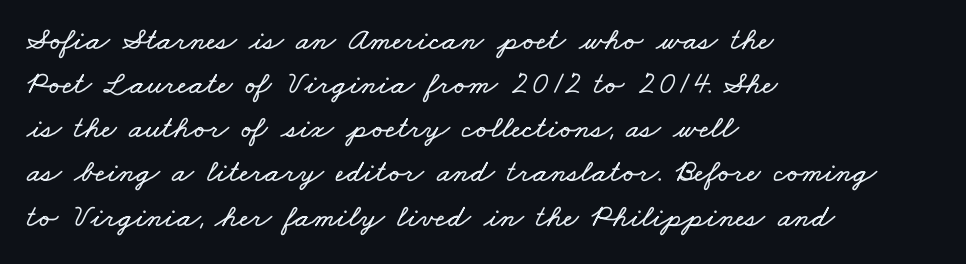
The image shows 32 px wide type; set left-aligned, normal line spacing (1.38x), normal letter spacing, not underlined; low stroke contrast and a small x-height.
